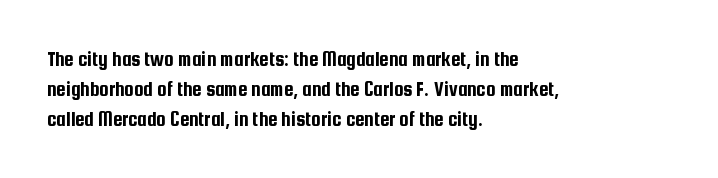
Which margin do the lines hug? The left one — the right edge is uneven. The letters stand upright; this is a roman face. Any mark beneath the type? The region is blank. The space between consecutive lines is moderate. No extra tracking has been applied to these lines.
